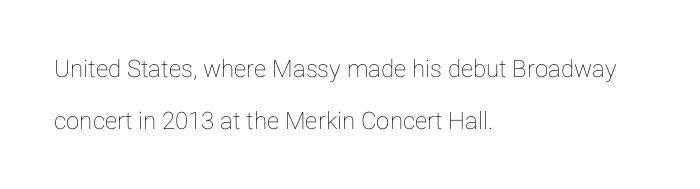
Posture: vertical. Every row of glyphs begins at an identical x-position on the left. Quick note: interline space is abundant. Quick note: underline off. The passage shown has conventional tracking throughout.
